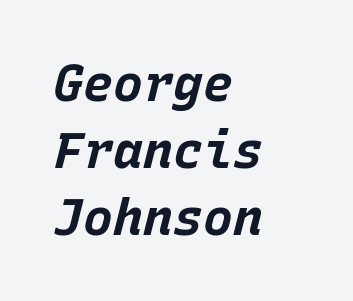
{"italic": "yes", "lean": "right", "slant_degrees": 15, "bold": "yes", "weight": "bold", "width": "normal", "stroke_contrast": "low", "x_height": "large", "monospaced": "yes", "underline": "no", "align": "left", "line_spacing": "normal", "line_spacing_ratio": 1.34, "letter_spacing": "normal", "letter_spacing_em": 0.0, "glyph_px": 50}
